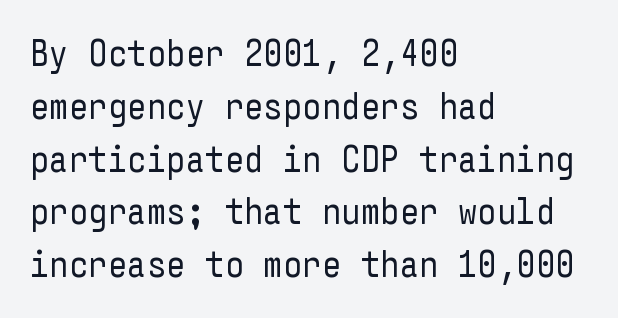
This sample is left-justified, so line endings fall wherever the words run out. Notice how descenders clear the ascenders below comfortably — that's standard leading. I'd call this a sans setting — the letters go barefoot. No letter is thick-stroked: the sample isn't bold. Plain, unruled lines of type.
